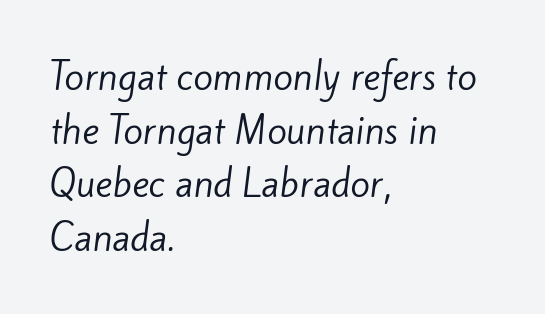
The image shows 36 px regular-weight sans-serif type; set left-aligned, normal line spacing (1.49x), normal letter spacing, not underlined; low stroke contrast and a small x-height.
